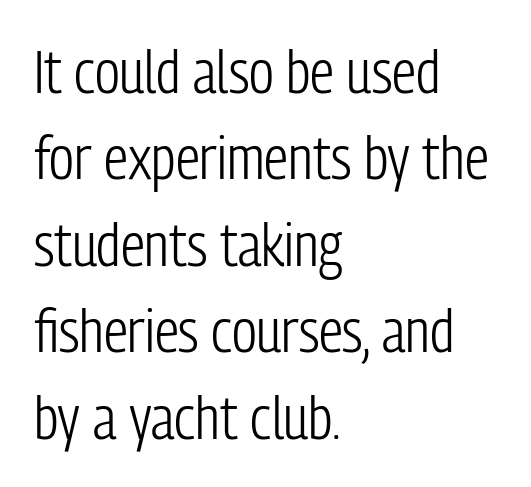
Q: Is the text bold? A: No.
Q: Is the text italic (slanted)? A: No, it is upright.
Q: Is the typeface a serif or a sans-serif typeface? A: Sans-serif.
Q: Is the text underlined? A: No.
Q: How is the paragraph aligned? A: Left-aligned.
Q: Is the spacing between letters normal or unusually wide? A: Normal.
Q: Is the spacing between lines tight, normal or loose? A: Normal.
Q: Width (condensed, normal, or wide)? A: Condensed.
Q: Stroke contrast? A: Low.
Q: x-height? A: Medium.
Q: Monospaced? A: No.
